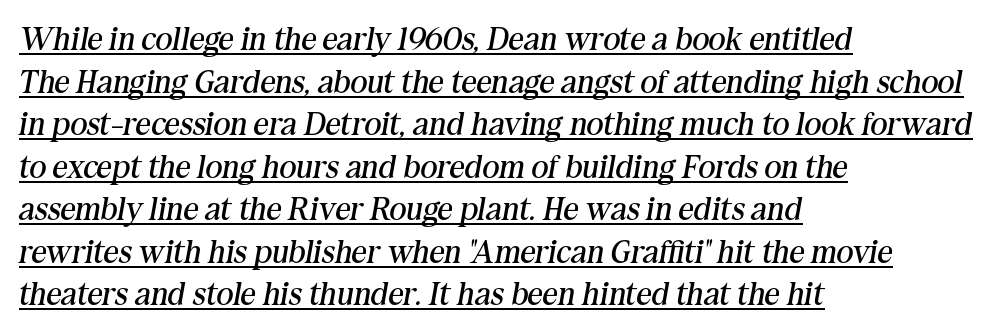
Q: Is the text bold? A: No.
Q: Is the text italic (slanted)? A: Yes, it leans right by about 10 degrees.
Q: Is the typeface a serif or a sans-serif typeface? A: Serif.
Q: Is the text underlined? A: Yes.
Q: How is the paragraph aligned? A: Left-aligned.
Q: Is the spacing between letters normal or unusually wide? A: Normal.
Q: Is the spacing between lines tight, normal or loose? A: Normal.
Q: Width (condensed, normal, or wide)? A: Normal.
Q: Stroke contrast? A: Medium.
Q: x-height? A: Medium.
Q: Monospaced? A: No.
